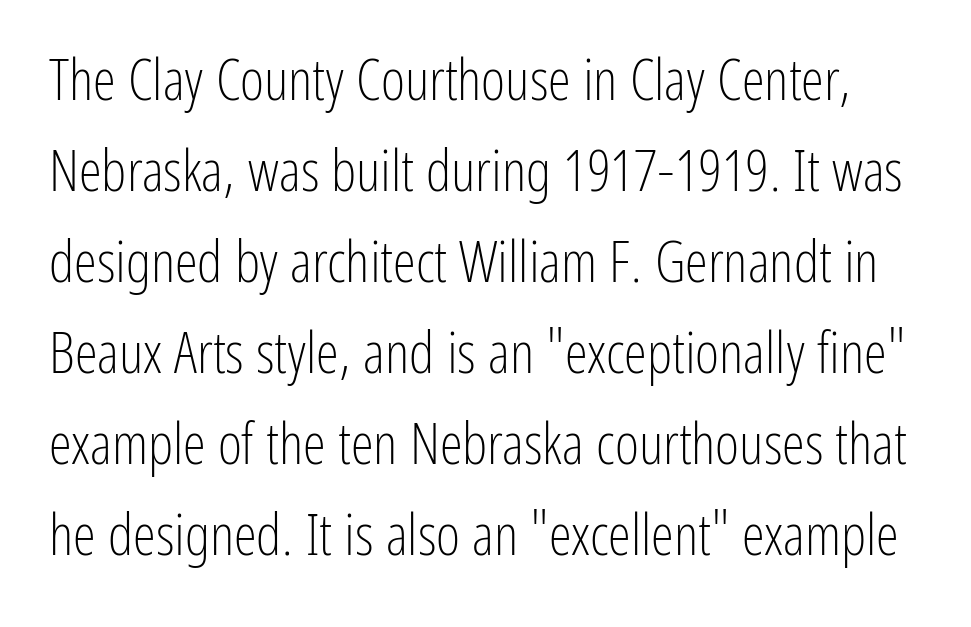
Q: Is the text bold? A: No.
Q: Is the text italic (slanted)? A: No, it is upright.
Q: Is the typeface a serif or a sans-serif typeface? A: Sans-serif.
Q: Is the text underlined? A: No.
Q: Is the spacing between letters normal or unusually wide? A: Normal.
Q: Is the spacing between lines tight, normal or loose? A: Normal.
Q: Width (condensed, normal, or wide)? A: Condensed.
Q: Stroke contrast? A: Low.
Q: x-height? A: Medium.
Q: Monospaced? A: No.
